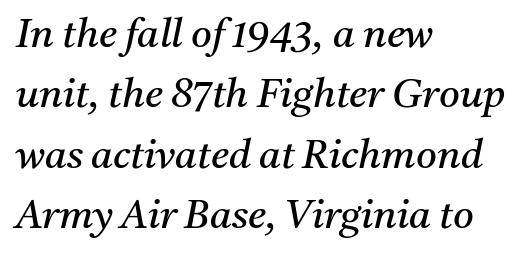
Q: Is the text bold? A: No.
Q: Is the text italic (slanted)? A: Yes, it leans right by about 11 degrees.
Q: Is the typeface a serif or a sans-serif typeface? A: Serif.
Q: Is the text underlined? A: No.
Q: How is the paragraph aligned? A: Left-aligned.
Q: Is the spacing between letters normal or unusually wide? A: Normal.
Q: Is the spacing between lines tight, normal or loose? A: Normal.
Q: Width (condensed, normal, or wide)? A: Normal.
Q: Stroke contrast? A: Medium.
Q: x-height? A: Medium.
Q: Monospaced? A: No.
